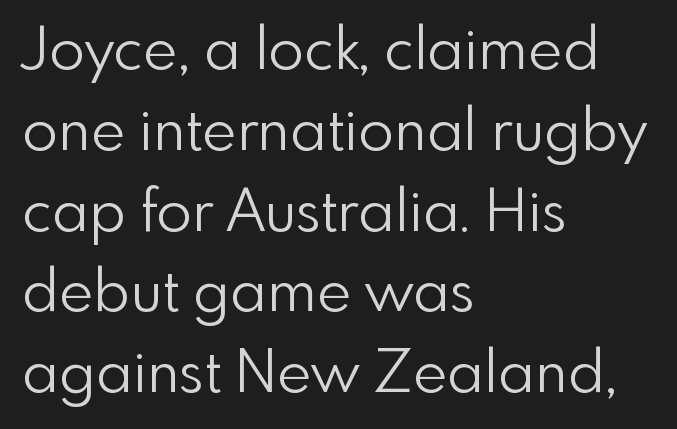
The image shows 59 px light sans-serif type, upright; set left-aligned, normal line spacing (1.37x), normal letter spacing, not underlined; low stroke contrast and a small x-height.
